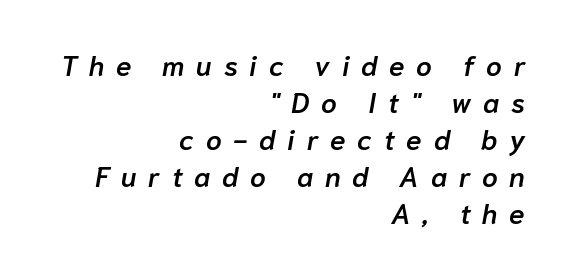
The image shows 28 px semibold type, italic (leaning right); set right-aligned, normal line spacing (1.32x), unusually wide letter spacing (+0.42 em), not underlined; low stroke contrast and a medium x-height.
